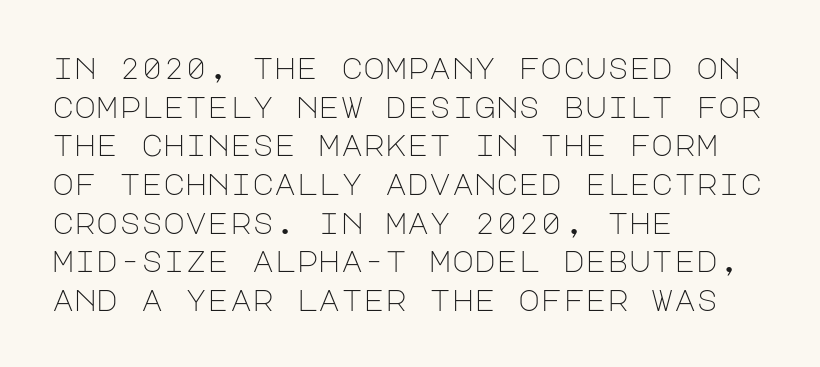
Q: Is the text bold? A: No.
Q: Is the text italic (slanted)? A: No, it is upright.
Q: Is the typeface a serif or a sans-serif typeface? A: Sans-serif.
Q: Is the text underlined? A: No.
Q: How is the paragraph aligned? A: Left-aligned.
Q: Is the spacing between letters normal or unusually wide? A: Normal.
Q: Is the spacing between lines tight, normal or loose? A: Normal.
Q: Width (condensed, normal, or wide)? A: Normal.
Q: Stroke contrast? A: Low.
Q: x-height? A: Large.
